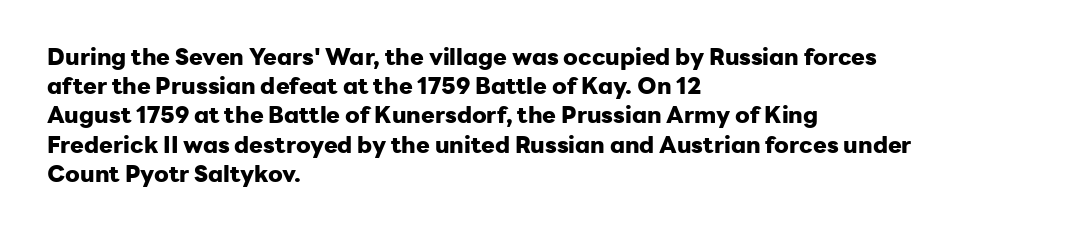
Is the block centered? No — it sits flush against the left margin. Strong, thick strokes mark this as bold type. Plain, unruled lines of type. Nothing unusual about the tracking: characters are spaced as the font intends. When letters stand straight like this, we call the style roman or upright. One glance says typical: line gaps are just what's usual.
